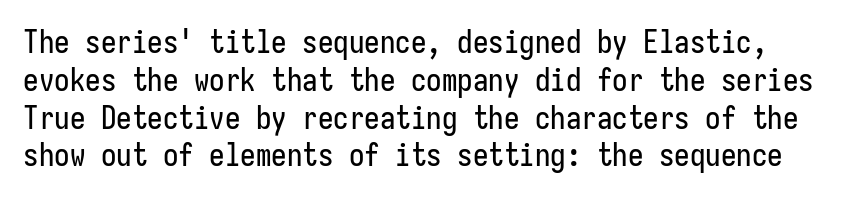
Q: Is the text italic (slanted)? A: No, it is upright.
Q: Is the typeface a serif or a sans-serif typeface? A: Sans-serif.
Q: Is the text underlined? A: No.
Q: Is the spacing between letters normal or unusually wide? A: Normal.
Q: Width (condensed, normal, or wide)? A: Condensed.
Q: Stroke contrast? A: Low.
Q: x-height? A: Medium.
